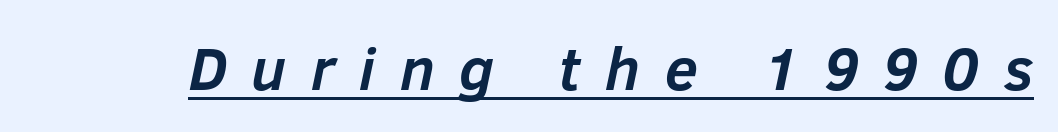
{"italic": "yes", "lean": "right", "slant_degrees": 12, "bold": "yes", "weight": "semibold", "width": "normal", "stroke_contrast": "low", "x_height": "medium", "monospaced": "no", "underline": "yes", "letter_spacing": "wide", "letter_spacing_em": 0.41, "glyph_px": 60}
